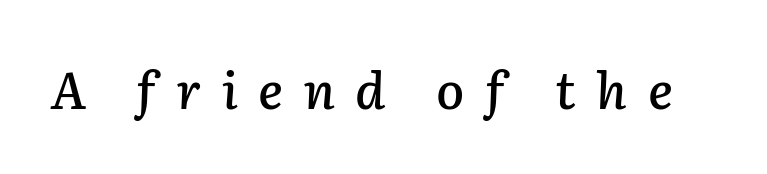
Q: Is the text italic (slanted)? A: Yes, it leans right by about 2 degrees.
Q: Is the text underlined? A: No.
Q: Is the spacing between letters normal or unusually wide? A: Unusually wide.
Q: Width (condensed, normal, or wide)? A: Normal.
Q: Stroke contrast? A: Low.
Q: x-height? A: Medium.
Q: Monospaced? A: No.
